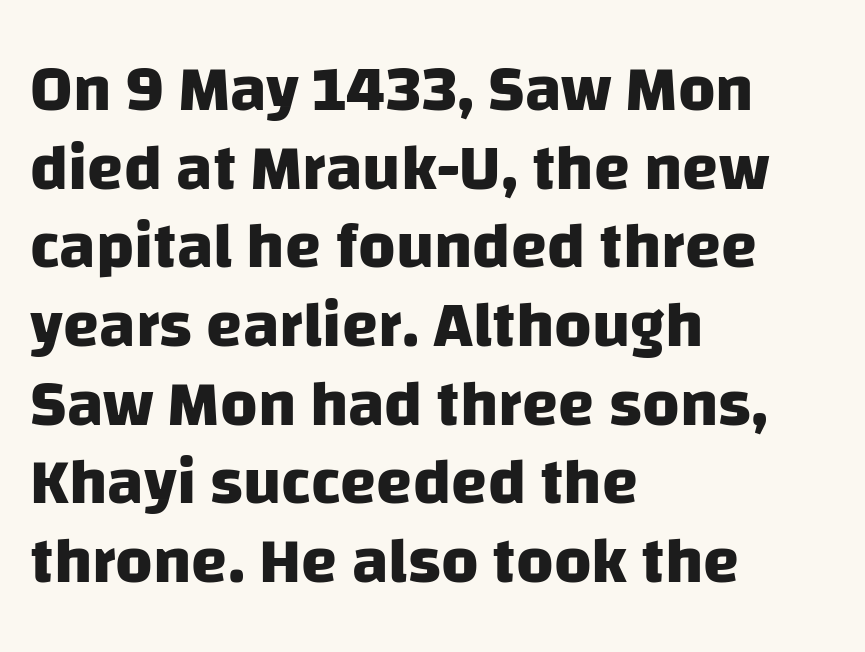
{"serif": "no", "bold": "yes", "weight": "heavy", "width": "normal", "stroke_contrast": "low", "x_height": "large", "monospaced": "no", "underline": "no", "align": "left", "line_spacing_ratio": 1.21, "letter_spacing": "normal", "letter_spacing_em": 0.0, "glyph_px": 65}
